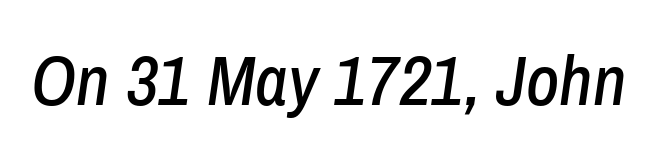
Yep, that's italic — everything's leaning. The passage shown has conventional tracking throughout. Beneath every word, the page is bare. Here the designer chose a conventional face with non-uniform glyph widths.
